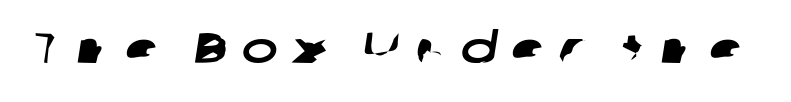
These lines have a slow, spaced-out rhythm from letter to letter. Quick note: underline off. You can tell from the bare stems that sans-serif type was used. Think of a printed novel: that variable character pitch is what you see here.
